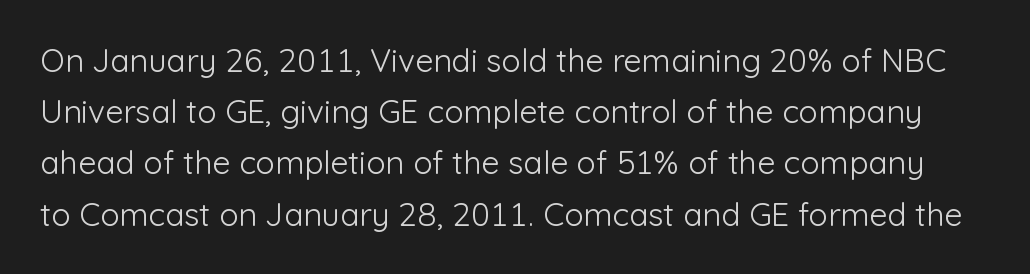
The image shows 32 px light sans-serif type, upright; set normal line spacing (1.6x), normal letter spacing, not underlined; low stroke contrast and a medium x-height.
